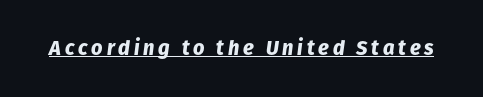
Q: Is the text bold? A: Yes.
Q: Is the text italic (slanted)? A: Yes, it leans right by about 8 degrees.
Q: Is the text underlined? A: Yes.
